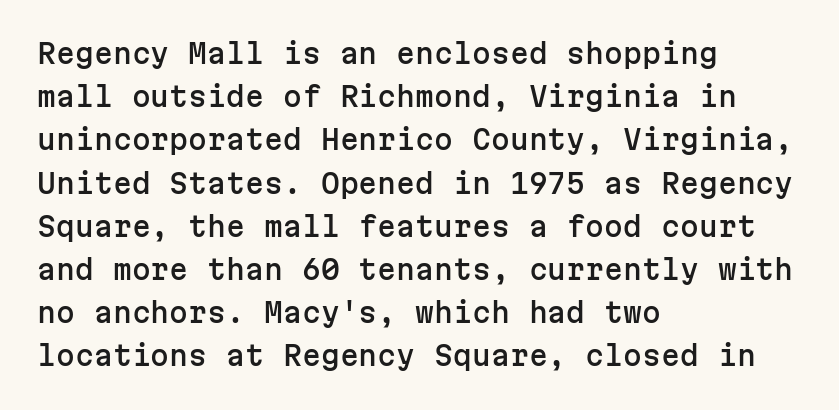
Q: Is the text italic (slanted)? A: No, it is upright.
Q: Is the text underlined? A: No.
Q: How is the paragraph aligned? A: Left-aligned.
Q: Is the spacing between letters normal or unusually wide? A: Normal.
Q: Is the spacing between lines tight, normal or loose? A: Normal.
